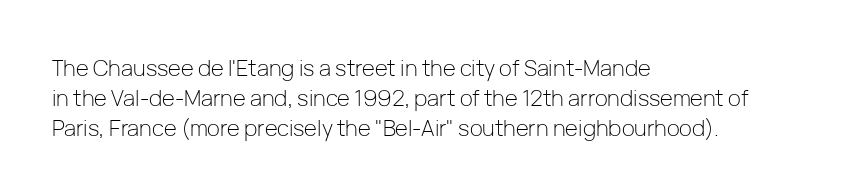
The image shows 22 px text type, upright; set left-aligned, normal line spacing (1.37x), normal letter spacing, not underlined.
